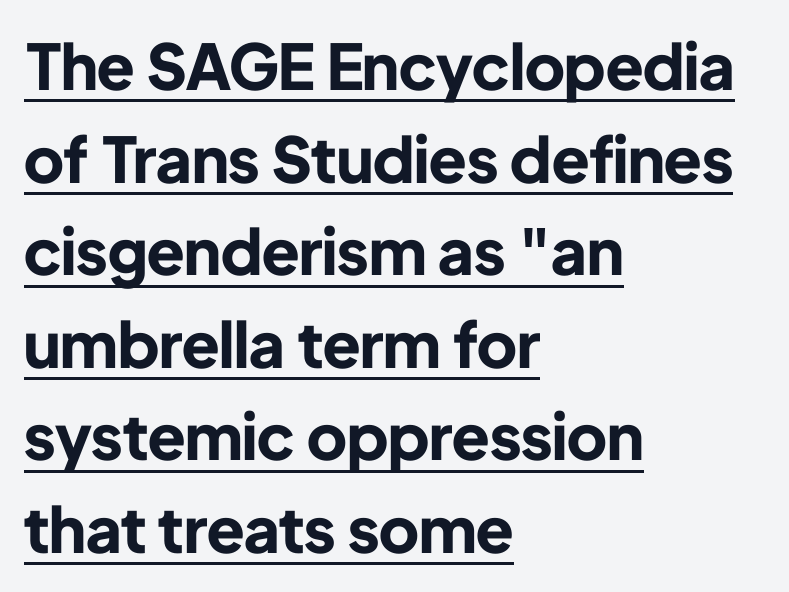
{"serif": "no", "italic": "no", "bold": "yes", "weight": "bold", "width": "normal", "stroke_contrast": "low", "x_height": "medium", "monospaced": "no", "underline": "yes", "align": "left", "line_spacing": "normal", "line_spacing_ratio": 1.47, "letter_spacing": "normal", "letter_spacing_em": 0.0, "glyph_px": 63}
